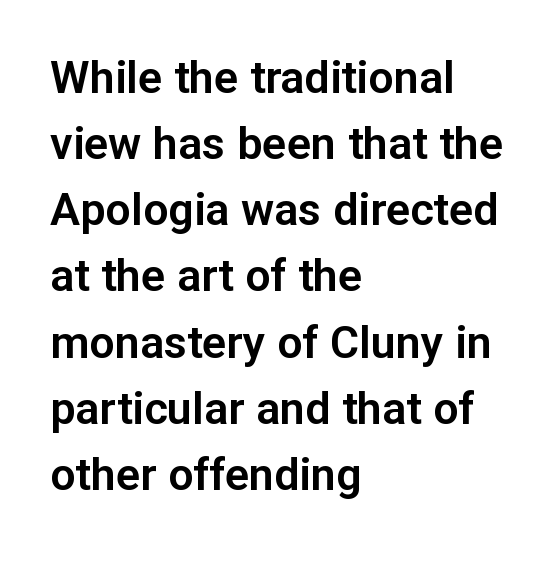
Q: Is the text italic (slanted)? A: No, it is upright.
Q: Is the typeface a serif or a sans-serif typeface? A: Sans-serif.
Q: Is the text underlined? A: No.
Q: How is the paragraph aligned? A: Left-aligned.
Q: Is the spacing between letters normal or unusually wide? A: Normal.
Q: Is the spacing between lines tight, normal or loose? A: Normal.
Q: Width (condensed, normal, or wide)? A: Normal.
Q: Stroke contrast? A: Low.
Q: x-height? A: Medium.
Q: Monospaced? A: No.
